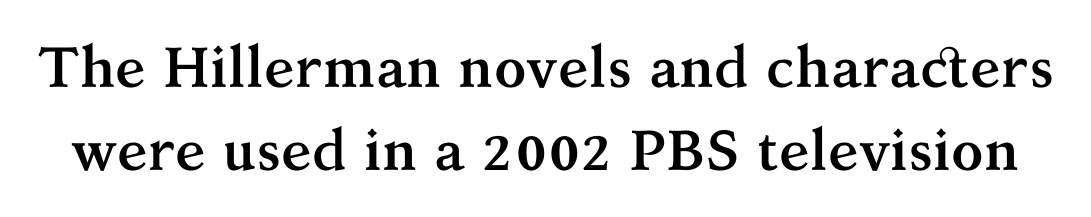
The image shows 57 px semibold serif type, upright; set normal line spacing (1.46x), normal letter spacing, not underlined; medium stroke contrast and a medium x-height.
